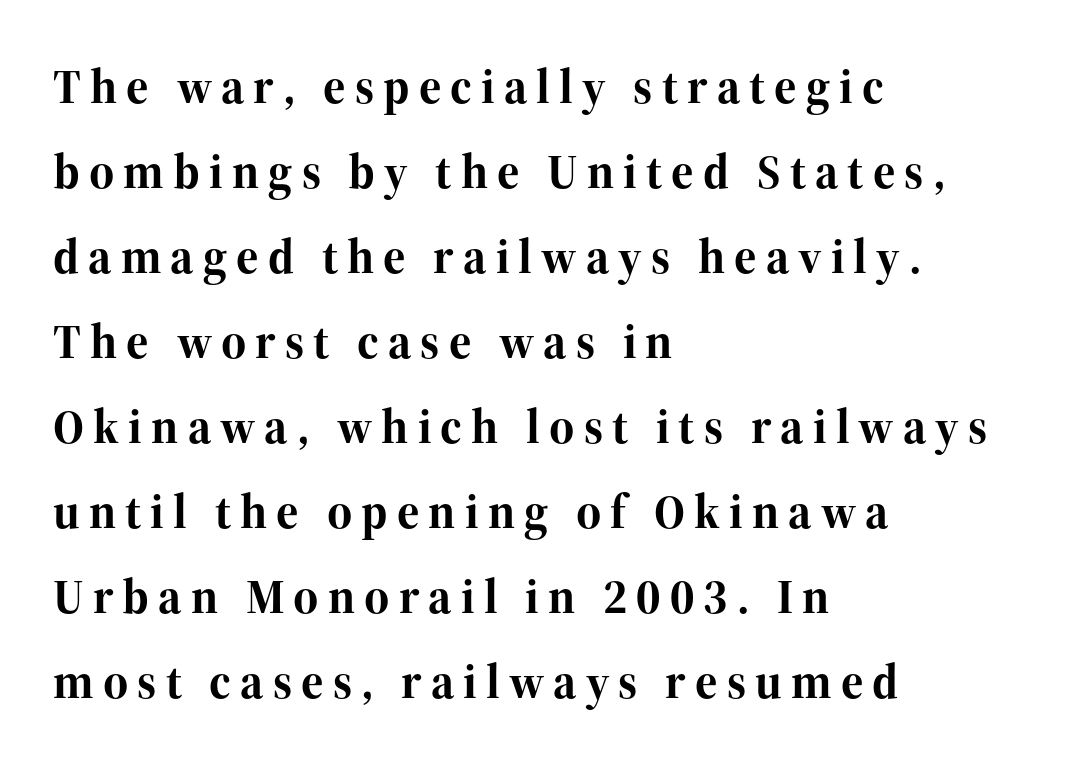
{"serif": "yes", "italic": "no", "bold": "yes", "weight": "bold", "width": "normal", "stroke_contrast": "high", "x_height": "medium", "monospaced": "no", "underline": "no", "align": "left", "line_spacing_ratio": 1.77, "glyph_px": 48}
